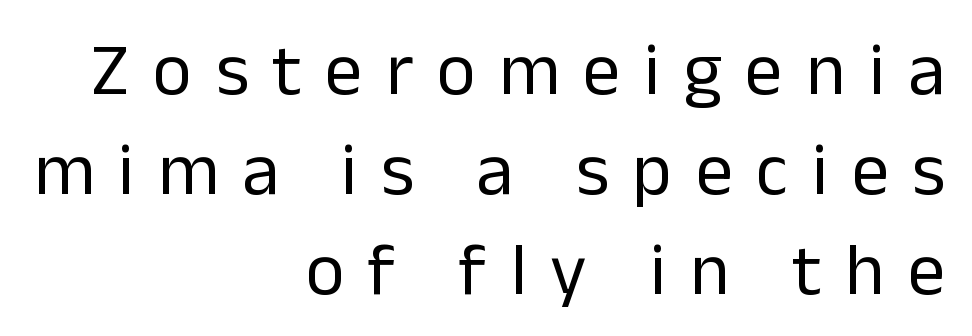
Q: Is the text bold? A: No.
Q: Is the text italic (slanted)? A: No, it is upright.
Q: Is the typeface a serif or a sans-serif typeface? A: Sans-serif.
Q: Is the text underlined? A: No.
Q: How is the paragraph aligned? A: Right-aligned.
Q: Is the spacing between letters normal or unusually wide? A: Unusually wide.
Q: Is the spacing between lines tight, normal or loose? A: Normal.
Q: Width (condensed, normal, or wide)? A: Normal.
Q: Stroke contrast? A: Low.
Q: x-height? A: Medium.
Q: Monospaced? A: No.
